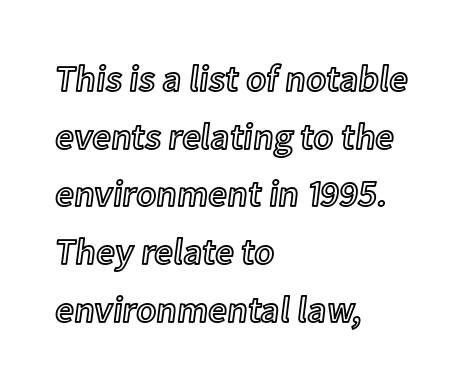
The image shows 37 px text type; set left-aligned, normal line spacing (1.56x), normal letter spacing, not underlined; a medium x-height.
